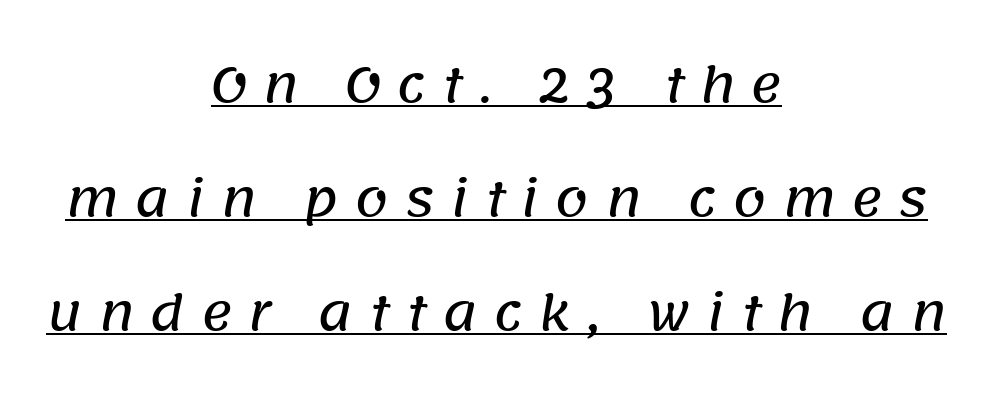
No feet cap the strokes, marking this as sans-serif type. Honestly, the letter spacing is so wide it's the main thing you notice. Horizontal alignment here is central, giving a formal, balanced look. This is underlined copy, the kind a proofreader might mark for attention. Each letter keeps its own natural width here, so spacing adapts to shape. You could fit nearly another row in the gap between these rows.
